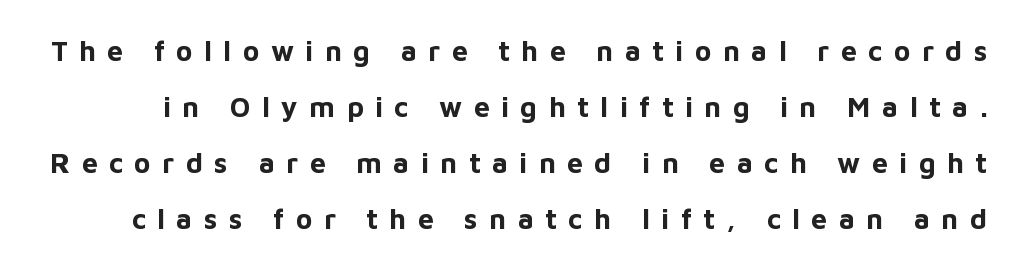
Here the glyphs are tracked loosely, breaking word shapes into spaced letters. Descenders are the only things crossing below the line. A great deal of white space separates one row of letters from the next. Each letter keeps its own natural width here, so spacing adapts to shape. Are there feet on the stems? There aren't — it's a sans. The specimen reads as upright at a glance.
